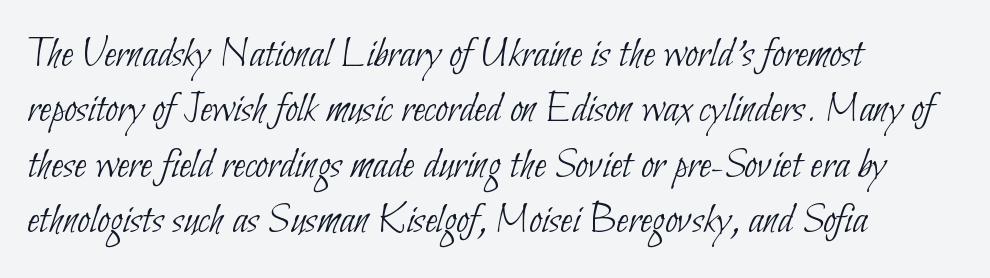
{"serif": "no", "bold": "no", "weight": "thin", "width": "condensed", "stroke_contrast": "low", "x_height": "small", "monospaced": "no", "underline": "no", "align": "left", "line_spacing_ratio": 1.23, "letter_spacing": "normal", "letter_spacing_em": 0.0, "glyph_px": 45}
